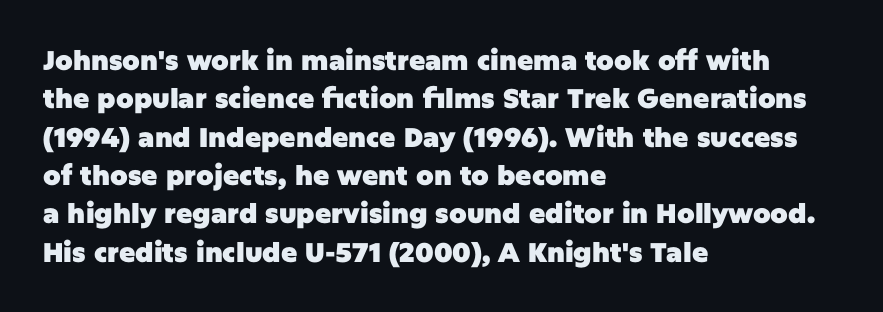
{"italic": "no", "bold": "yes", "underline": "no", "align": "left", "line_spacing": "normal", "line_spacing_ratio": 1.42, "letter_spacing": "normal", "letter_spacing_em": 0.0, "glyph_px": 27}
